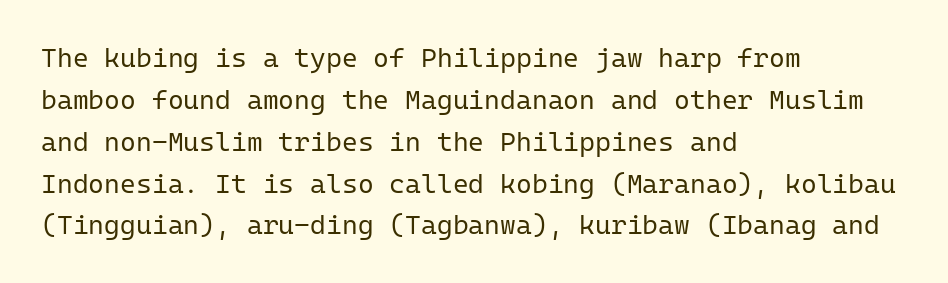
Anything drawn beneath the words? Only blank space. Each word holds together tightly as a unit, with standard inter-letter gaps. Each stroke keeps to a modest, everyday thickness or less. Normally led — the rows are evenly, conventionally spaced. In CSS terms this would be text-align: left. Does the lettering tilt? It doesn't — this is upright.
